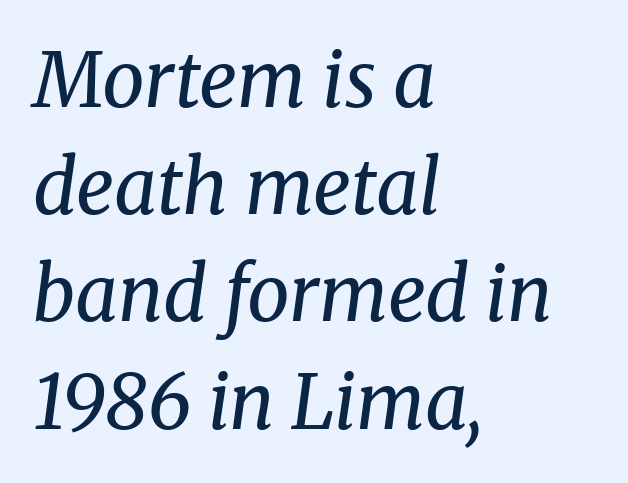
{"serif": "yes", "italic": "yes", "lean": "right", "slant_degrees": 8, "bold": "no", "weight": "regular", "width": "normal", "stroke_contrast": "medium", "x_height": "medium", "monospaced": "no", "underline": "no", "align": "left", "line_spacing": "normal", "line_spacing_ratio": 1.43, "letter_spacing": "normal", "letter_spacing_em": 0.0, "glyph_px": 75}
